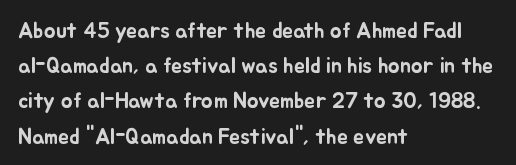
The image shows 22 px text type, upright; set left-aligned, normal line spacing (1.6x), normal letter spacing, not underlined.
